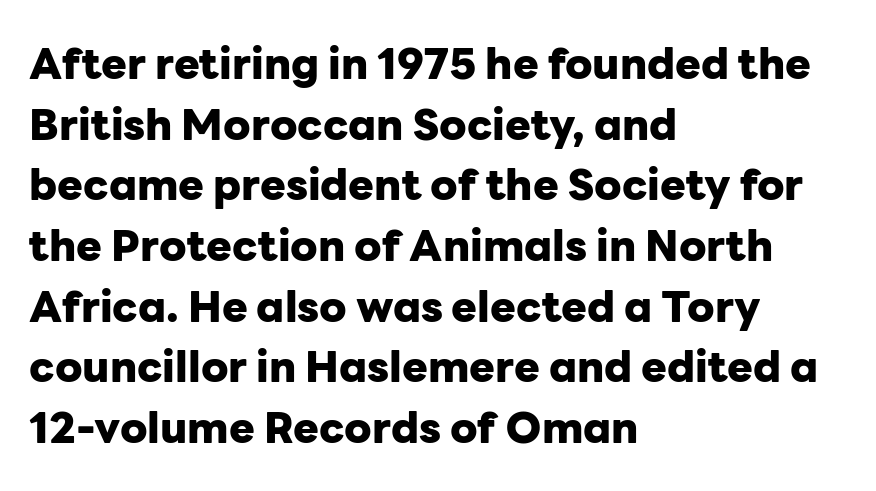
{"serif": "no", "italic": "no", "bold": "yes", "weight": "heavy", "width": "normal", "stroke_contrast": "low", "x_height": "medium", "monospaced": "no", "underline": "no", "align": "left", "line_spacing": "normal", "line_spacing_ratio": 1.41, "letter_spacing": "normal", "letter_spacing_em": 0.0, "glyph_px": 43}
